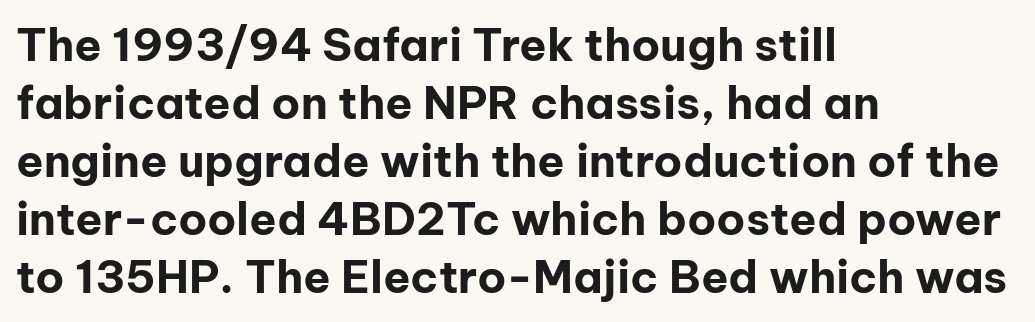
{"serif": "no", "italic": "no", "bold": "yes", "weight": "bold", "width": "normal", "stroke_contrast": "low", "x_height": "medium", "monospaced": "no", "underline": "no", "align": "left", "line_spacing": "normal", "line_spacing_ratio": 1.29, "letter_spacing": "normal", "letter_spacing_em": 0.0, "glyph_px": 45}
